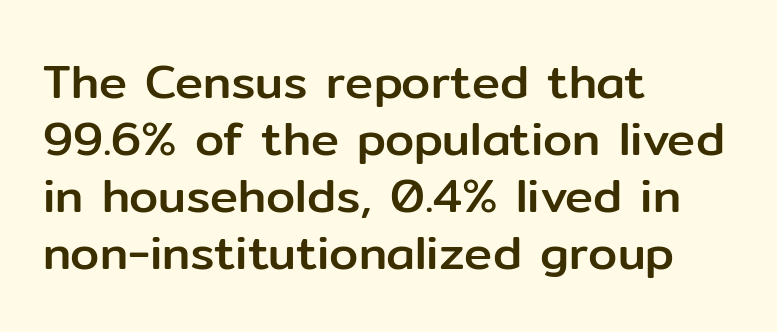
The image shows 47 px sans-serif type, upright; set left-aligned, line spacing 1.21x, normal letter spacing, not underlined; low stroke contrast and a medium x-height.
